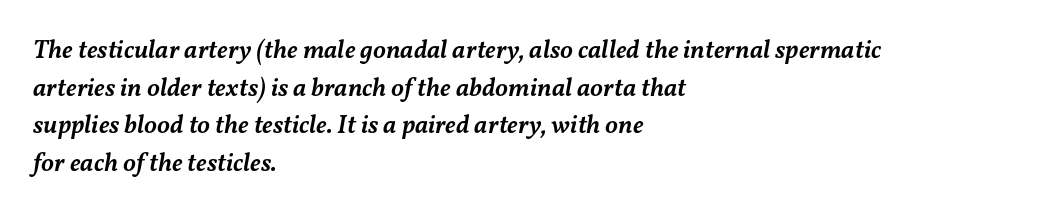
Q: Is the text bold? A: Semi-bold.
Q: Is the text italic (slanted)? A: Yes, it leans right by about 11 degrees.
Q: Is the text underlined? A: No.
Q: How is the paragraph aligned? A: Left-aligned.
Q: Is the spacing between letters normal or unusually wide? A: Normal.
Q: Is the spacing between lines tight, normal or loose? A: Normal.
